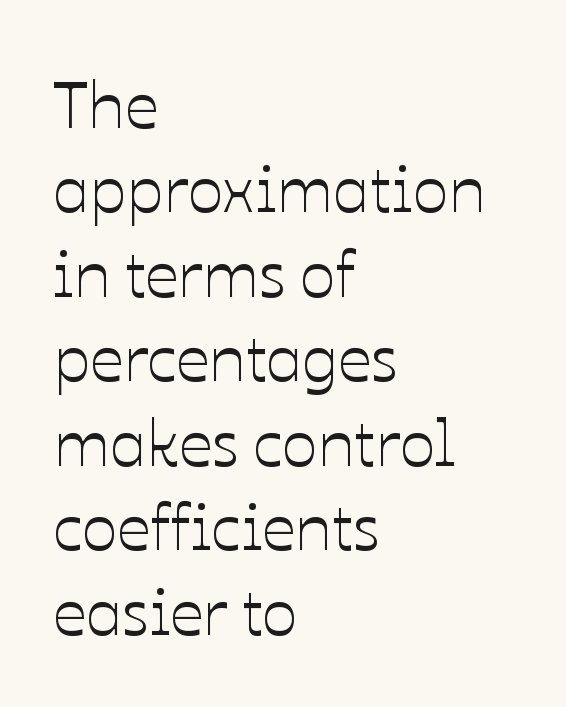
No extra tracking has been applied to these lines. Unmarked baselines from the first word to the last. These lines are rendered in a variable-pitch font. The leading is moderate, giving the passage an even texture.
